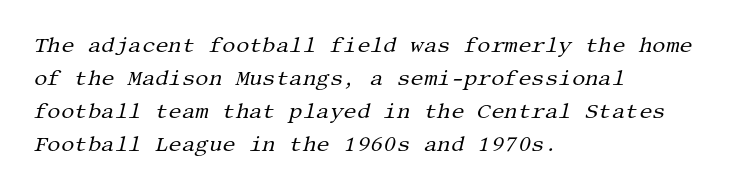
{"italic": "yes", "lean": "right", "slant_degrees": 13, "bold": "no", "underline": "no", "align": "left", "line_spacing": "normal", "line_spacing_ratio": 1.57, "letter_spacing": "normal", "letter_spacing_em": 0.0, "glyph_px": 21}
